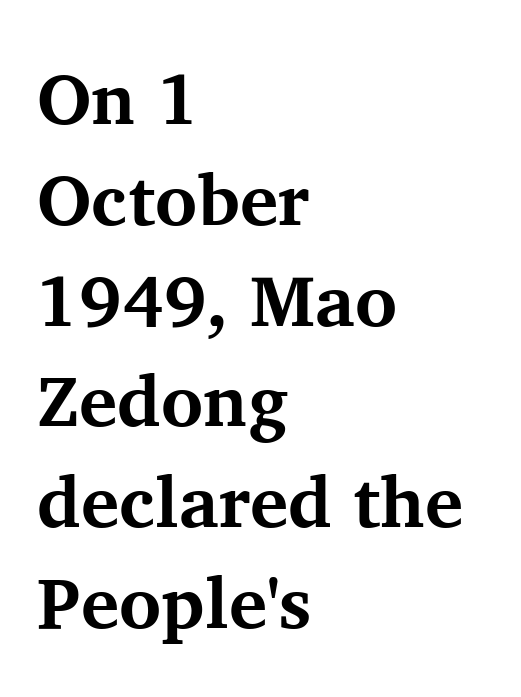
Q: Is the text bold? A: Yes.
Q: Is the text italic (slanted)? A: No, it is upright.
Q: Is the typeface a serif or a sans-serif typeface? A: Serif.
Q: Is the text underlined? A: No.
Q: How is the paragraph aligned? A: Left-aligned.
Q: Is the spacing between letters normal or unusually wide? A: Normal.
Q: Is the spacing between lines tight, normal or loose? A: Normal.
Q: Width (condensed, normal, or wide)? A: Normal.
Q: Stroke contrast? A: Medium.
Q: x-height? A: Medium.
Q: Monospaced? A: No.
